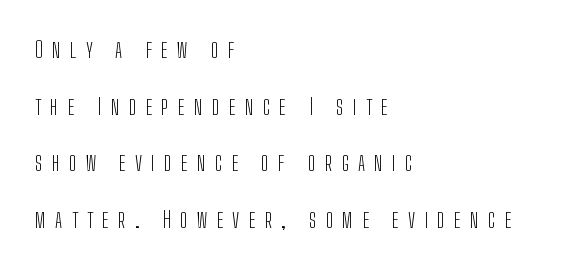
Q: Is the text bold? A: No.
Q: Is the text italic (slanted)? A: No, it is upright.
Q: Is the text underlined? A: No.
Q: How is the paragraph aligned? A: Left-aligned.
Q: Is the spacing between letters normal or unusually wide? A: Unusually wide.
Q: Is the spacing between lines tight, normal or loose? A: Loose.
